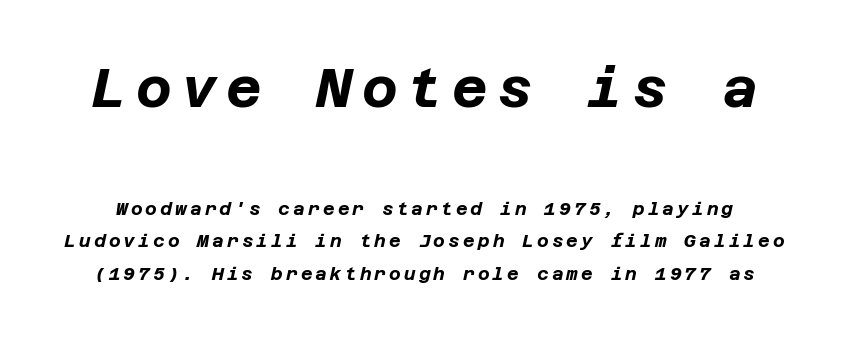
Q: Is the text bold? A: Yes.
Q: Is the text italic (slanted)? A: Yes, it leans right by about 12 degrees.
Q: Is the text underlined? A: No.
Q: Which block of text is set in a larger size, the first (top) or the second (bottom)? A: The first (top) one.
Q: Width (condensed, normal, or wide)? A: Normal.
Q: Stroke contrast? A: Low.
Q: x-height? A: Large.
